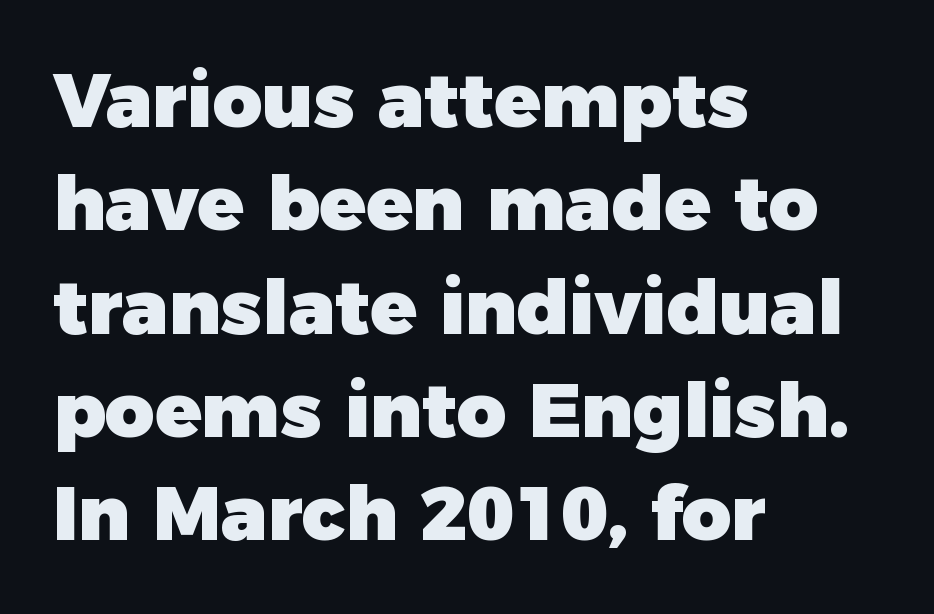
Every character sits straight up, as roman type does. Here the designer chose a conventional face with non-uniform glyph widths. Horizontal alignment here is leftward, the default for most running prose. The space between consecutive lines is moderate.
